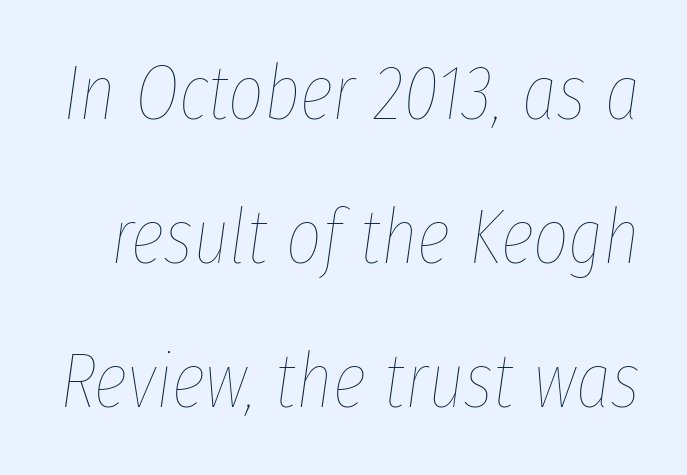
The image shows 77 px thin, condensed type, italic (leaning right); set line spacing 1.87x, normal letter spacing, not underlined; low stroke contrast and a medium x-height.
